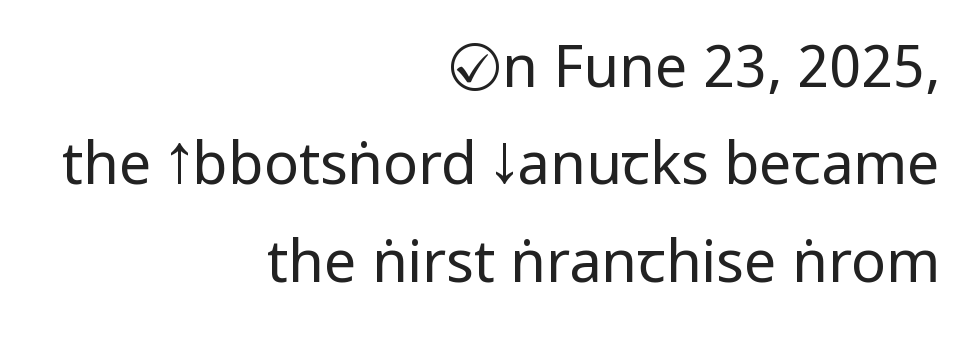
Q: Is the text bold? A: No.
Q: Is the text italic (slanted)? A: No, it is upright.
Q: Is the typeface a serif or a sans-serif typeface? A: Sans-serif.
Q: Is the text underlined? A: No.
Q: How is the paragraph aligned? A: Right-aligned.
Q: Is the spacing between letters normal or unusually wide? A: Normal.
Q: Is the spacing between lines tight, normal or loose? A: Normal.
Q: Width (condensed, normal, or wide)? A: Condensed.
Q: Stroke contrast? A: Low.
Q: x-height? A: Large.
Q: Monospaced? A: No.
